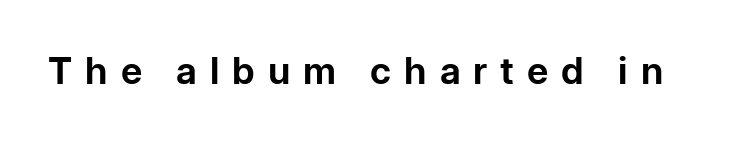
{"serif": "no", "italic": "no", "bold": "yes", "weight": "bold", "width": "normal", "stroke_contrast": "low", "x_height": "medium", "monospaced": "no", "underline": "no", "letter_spacing": "wide", "letter_spacing_em": 0.35, "glyph_px": 37}
